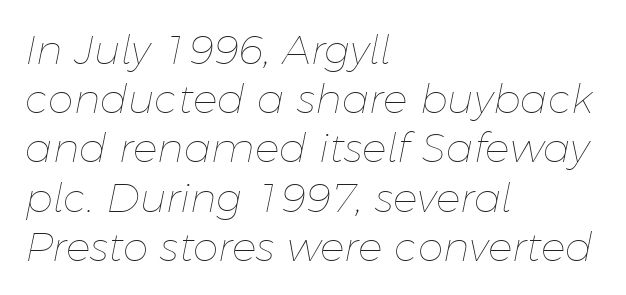
Q: Is the text bold? A: No.
Q: Is the text italic (slanted)? A: Yes, it leans right by about 11 degrees.
Q: Is the text underlined? A: No.
Q: How is the paragraph aligned? A: Left-aligned.
Q: Is the spacing between letters normal or unusually wide? A: Normal.
Q: Width (condensed, normal, or wide)? A: Normal.
Q: Stroke contrast? A: Low.
Q: x-height? A: Medium.
Q: Monospaced? A: No.
